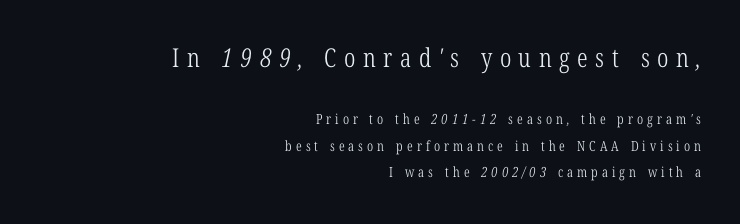
{"bold": "no", "underline": "no", "align": "right", "line_spacing": "loose", "line_spacing_ratio": 1.9, "letter_spacing": "wide", "letter_spacing_em": 0.29, "larger_block": "first", "size_ratio": 1.86, "glyph_px": 26}
